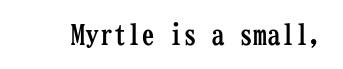
Q: Is the text bold? A: Yes.
Q: Is the text italic (slanted)? A: No, it is upright.
Q: Is the typeface a serif or a sans-serif typeface? A: Serif.
Q: Is the text underlined? A: No.
Q: Is the spacing between letters normal or unusually wide? A: Normal.
Q: Width (condensed, normal, or wide)? A: Condensed.
Q: Stroke contrast? A: Low.
Q: x-height? A: Medium.
Q: Monospaced? A: Yes.
